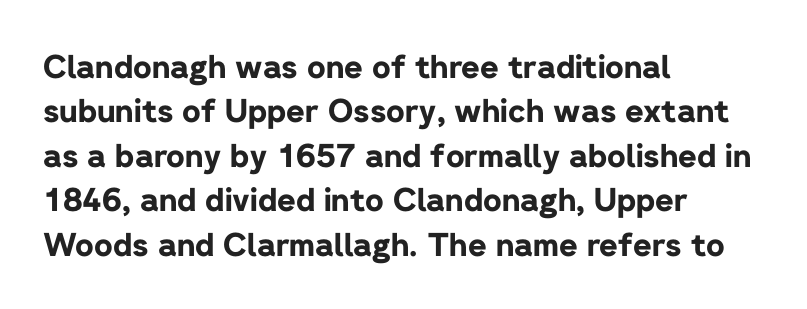
Q: Is the text bold? A: Yes.
Q: Is the text italic (slanted)? A: No, it is upright.
Q: Is the typeface a serif or a sans-serif typeface? A: Sans-serif.
Q: Is the text underlined? A: No.
Q: How is the paragraph aligned? A: Left-aligned.
Q: Is the spacing between letters normal or unusually wide? A: Normal.
Q: Is the spacing between lines tight, normal or loose? A: Normal.
Q: Width (condensed, normal, or wide)? A: Normal.
Q: Stroke contrast? A: Low.
Q: x-height? A: Medium.
Q: Monospaced? A: No.
